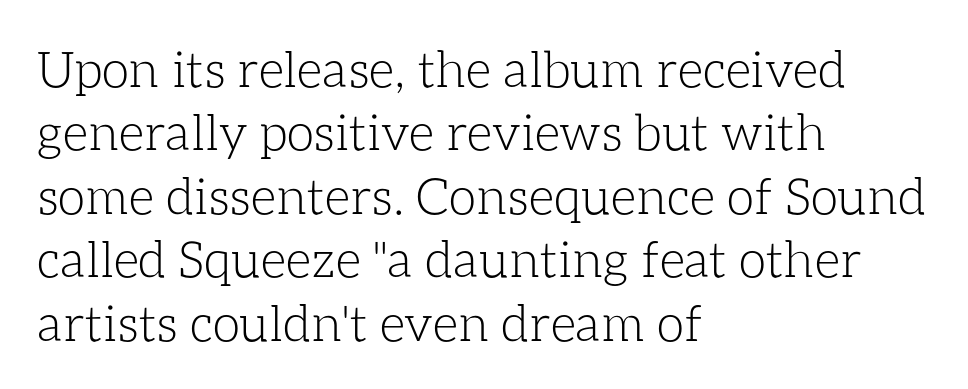
Character widths vary here, with narrow letters taking less room than wide ones. Between one letter and the next there's only the usual sliver of space. This rendering uses left alignment, leaving the right contour irregular. Every stem runs plumb, perpendicular to the baseline.
